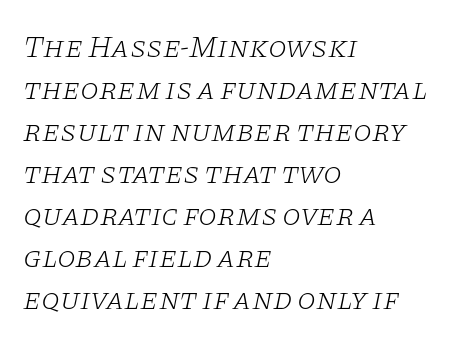
Nothing unusual about the tracking: characters are spaced as the font intends. These lines sit exactly where default settings would place them. Teacher's note: observe the even left margin — that is flush-left alignment. Are there feet on the stems? There are — it's a serif. The whole block is typeset with a tilt. This rendering features lettering with no underline.
